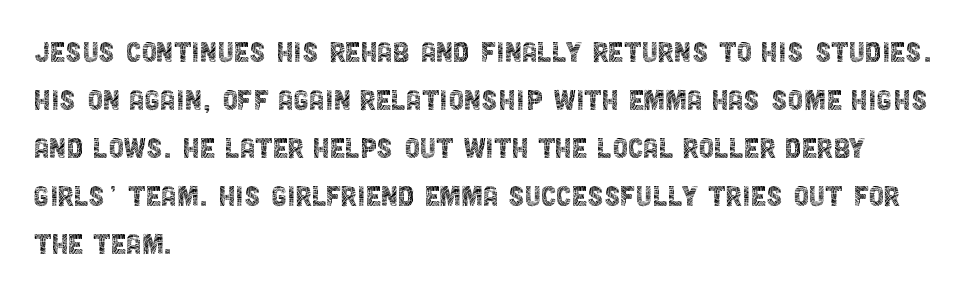
The image shows 35 px thin, condensed sans-serif type, upright; set left-aligned, normal line spacing (1.37x), normal letter spacing, not underlined; a large x-height.
